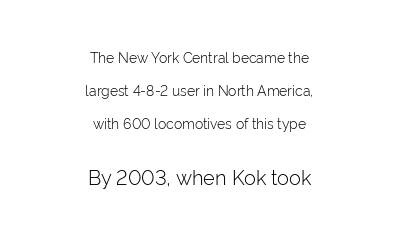
The image shows 20 px text type, upright; set centered, loose line spacing (2.37x), normal letter spacing, not underlined; the second (bottom) block is 1.43x larger.
